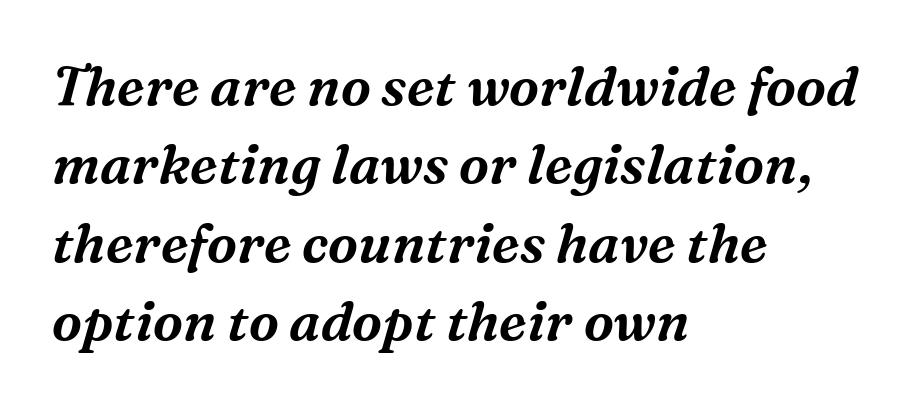
Nobody touched the tracking dial on this one. The foot of each line stays bare and open. Looks like regular typesetting: each glyph gets only the width it needs. Regular leading.
